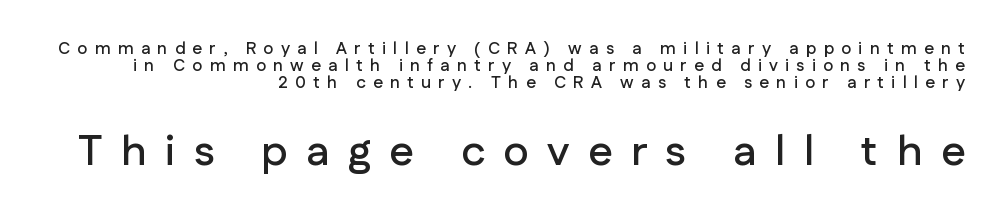
The line-height multiplier appears low, near solid setting. A typesetter would call this heavily tracked-out type. Do the characters align in a grid? No, the font is proportional. Underlining? Definitely not there.
